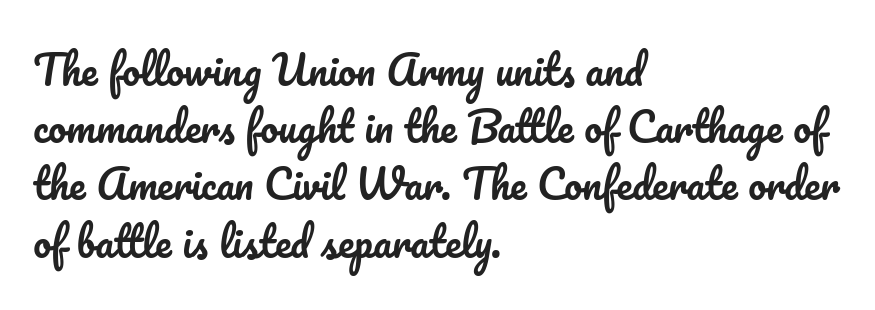
{"width": "normal", "stroke_contrast": "low", "x_height": "small", "monospaced": "no", "underline": "no", "align": "left", "line_spacing": "normal", "line_spacing_ratio": 1.43, "letter_spacing": "normal", "letter_spacing_em": 0.0, "glyph_px": 40}
